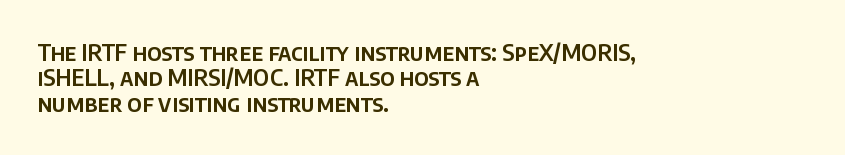
The image shows 23 px text type, upright; set left-aligned, tight line spacing (1.1x), normal letter spacing, not underlined.
